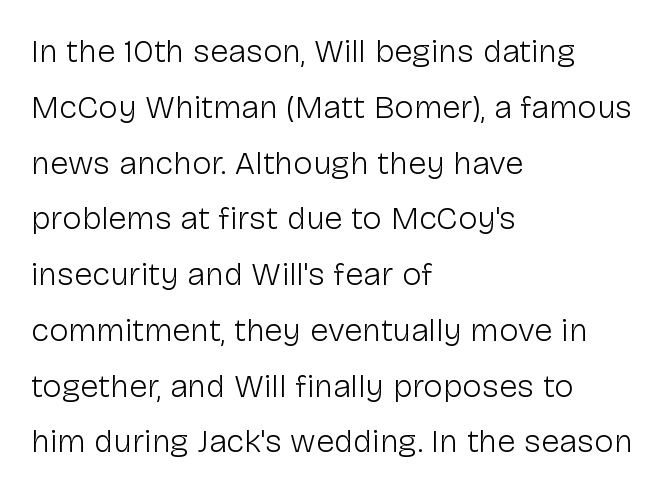
{"serif": "no", "italic": "no", "bold": "no", "weight": "light", "width": "normal", "stroke_contrast": "low", "x_height": "medium", "monospaced": "no", "underline": "no", "align": "left", "line_spacing": "normal", "line_spacing_ratio": 1.69, "letter_spacing": "normal", "letter_spacing_em": 0.0, "glyph_px": 33}
